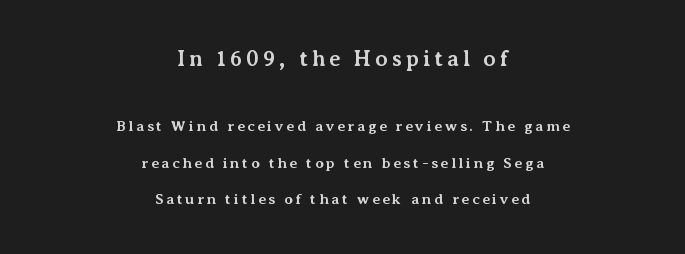
Emphasis by weight is at full strength: bold. No italicization has been applied; the sample stays upright. The rendering uses a large line-height, opening up the rows. The strip under each line holds only bare page. Typesetter's note — upper block bumped up in size, lower block left smaller.
